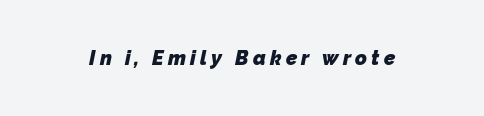
The image shows 20 px bold type; set unusually wide letter spacing (+0.21 em), not underlined.
